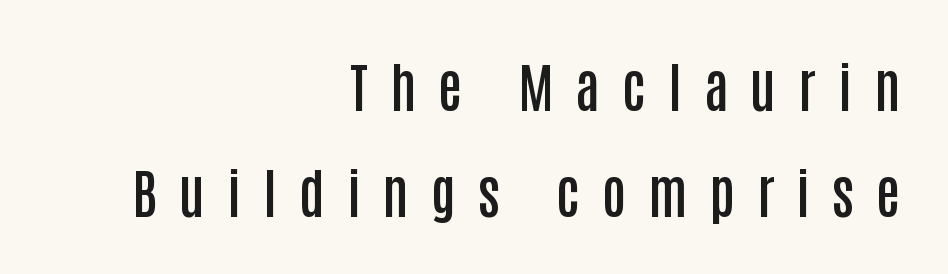
When letters stand straight like this, we call the style roman or upright. The paragraph has a hard right edge and a soft left edge. This sample uses expanded letter spacing, leaving extra air between glyphs. Note the varied advance widths — an 'i' is clearly narrower than an 'm'.
